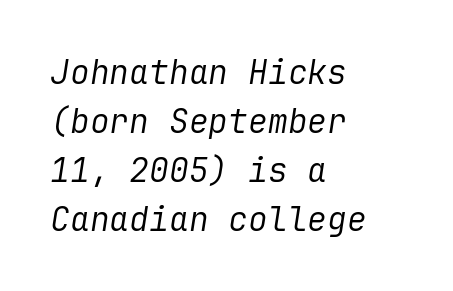
{"italic": "yes", "lean": "right", "slant_degrees": 9, "bold": "no", "weight": "regular", "width": "normal", "stroke_contrast": "low", "x_height": "medium", "underline": "no", "align": "left", "line_spacing": "normal", "line_spacing_ratio": 1.48, "letter_spacing": "normal", "letter_spacing_em": 0.0, "glyph_px": 33}
